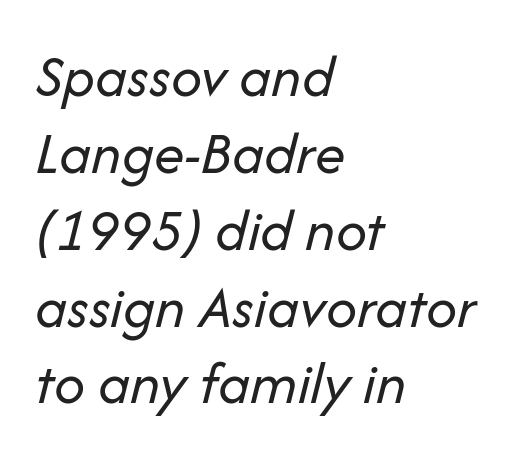
The image shows 61 px regular-weight type, italic (leaning right); set left-aligned, normal line spacing (1.26x), normal letter spacing, not underlined; low stroke contrast and a medium x-height.
